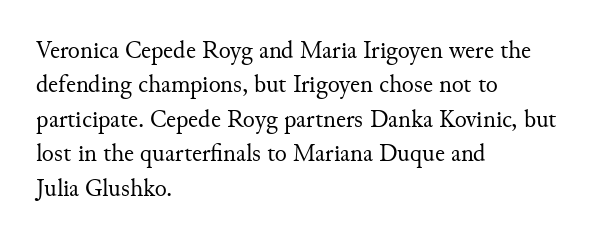
The image shows 25 px text type, upright; set left-aligned, normal line spacing (1.38x), normal letter spacing, not underlined.
